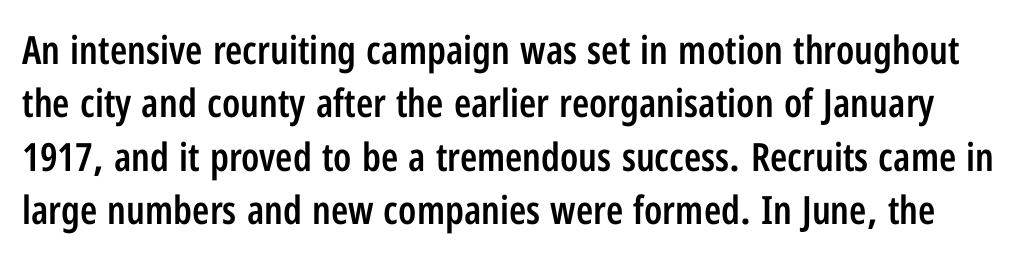
{"serif": "no", "italic": "no", "bold": "semi", "weight": "semibold", "width": "condensed", "stroke_contrast": "low", "x_height": "medium", "monospaced": "no", "underline": "no", "line_spacing": "normal", "line_spacing_ratio": 1.37, "letter_spacing": "normal", "letter_spacing_em": 0.0, "glyph_px": 39}
